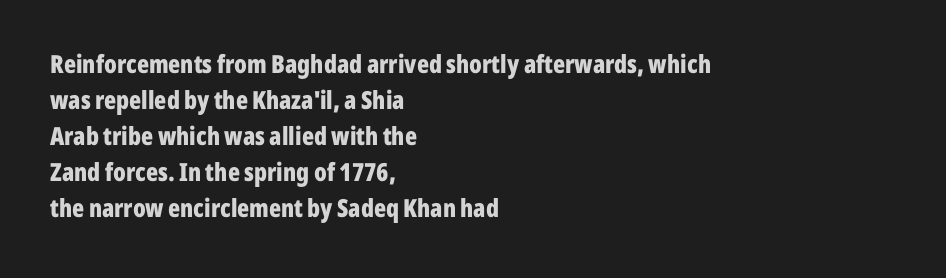
The image shows 25 px bold type, upright; set left-aligned, normal line spacing (1.44x), normal letter spacing, not underlined.
